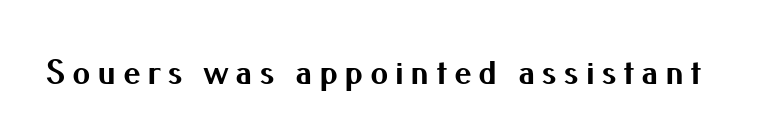
{"serif": "no", "italic": "no", "bold": "yes", "weight": "bold", "width": "normal", "stroke_contrast": "medium", "x_height": "small", "monospaced": "no", "underline": "no", "glyph_px": 36}
